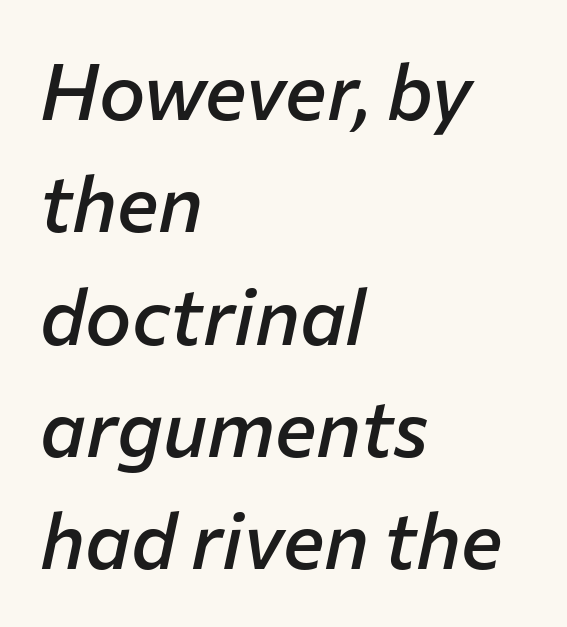
Q: Is the text bold? A: Semi-bold.
Q: Is the text italic (slanted)? A: Yes, it leans right by about 12 degrees.
Q: Is the text underlined? A: No.
Q: How is the paragraph aligned? A: Left-aligned.
Q: Is the spacing between letters normal or unusually wide? A: Normal.
Q: Is the spacing between lines tight, normal or loose? A: Normal.
Q: Width (condensed, normal, or wide)? A: Normal.
Q: Stroke contrast? A: Low.
Q: x-height? A: Medium.
Q: Monospaced? A: No.
